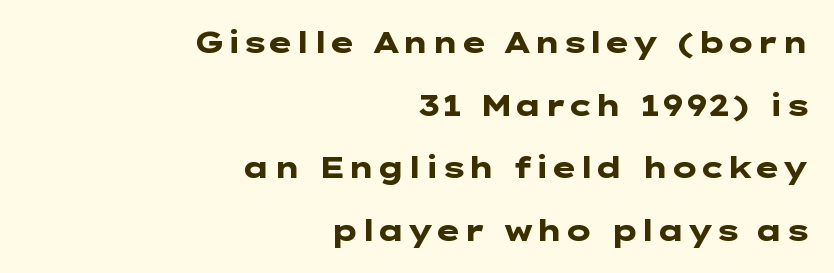
The image shows 29 px heavy, wide sans-serif type, upright; set right-aligned, loose line spacing (2.16x), normal letter spacing, not underlined; low stroke contrast and a medium x-height.
